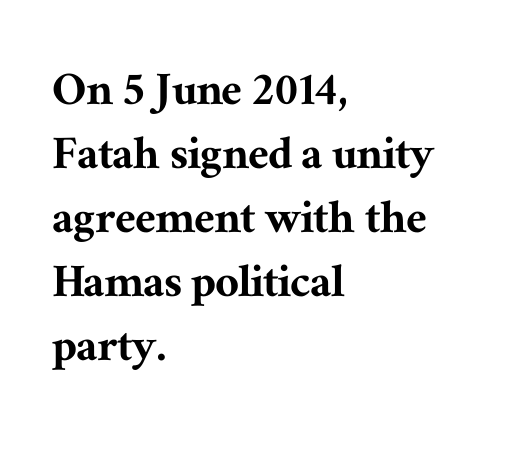
Q: Is the text italic (slanted)? A: No, it is upright.
Q: Is the typeface a serif or a sans-serif typeface? A: Serif.
Q: Is the text underlined? A: No.
Q: How is the paragraph aligned? A: Left-aligned.
Q: Is the spacing between letters normal or unusually wide? A: Normal.
Q: Width (condensed, normal, or wide)? A: Normal.
Q: Stroke contrast? A: Medium.
Q: x-height? A: Medium.
Q: Monospaced? A: No.
